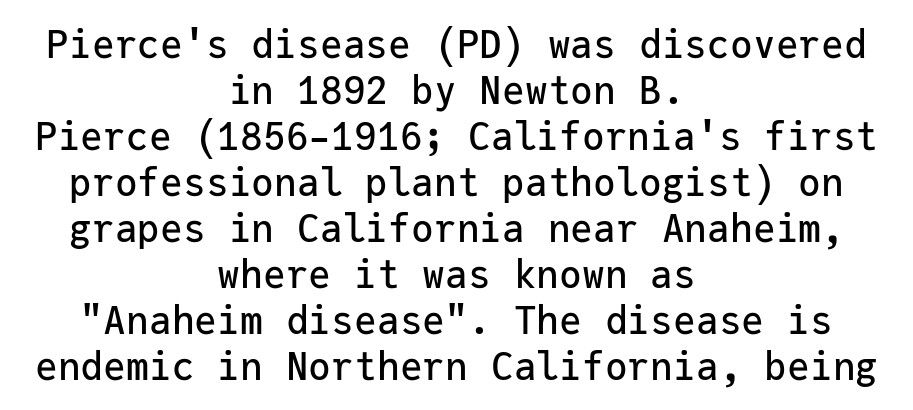
Q: Is the text italic (slanted)? A: No, it is upright.
Q: Is the typeface a serif or a sans-serif typeface? A: Sans-serif.
Q: Is the text underlined? A: No.
Q: How is the paragraph aligned? A: Centered.
Q: Is the spacing between letters normal or unusually wide? A: Normal.
Q: Width (condensed, normal, or wide)? A: Normal.
Q: Stroke contrast? A: Low.
Q: x-height? A: Medium.
Q: Monospaced? A: Yes.
